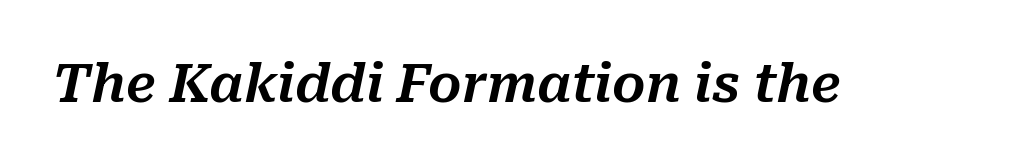
In terms of letterspacing, this is plain default setting. Decoration check: the copy has no underline. Looking at the ascenders, they clearly lean. Note the varied advance widths — an 'i' is clearly narrower than an 'm'.
